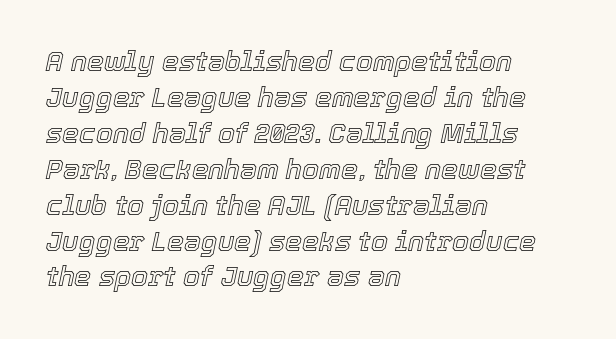
Q: Is the text italic (slanted)? A: Yes, it leans right by about 12 degrees.
Q: Is the text underlined? A: No.
Q: How is the paragraph aligned? A: Left-aligned.
Q: Is the spacing between letters normal or unusually wide? A: Normal.
Q: Is the spacing between lines tight, normal or loose? A: Normal.
